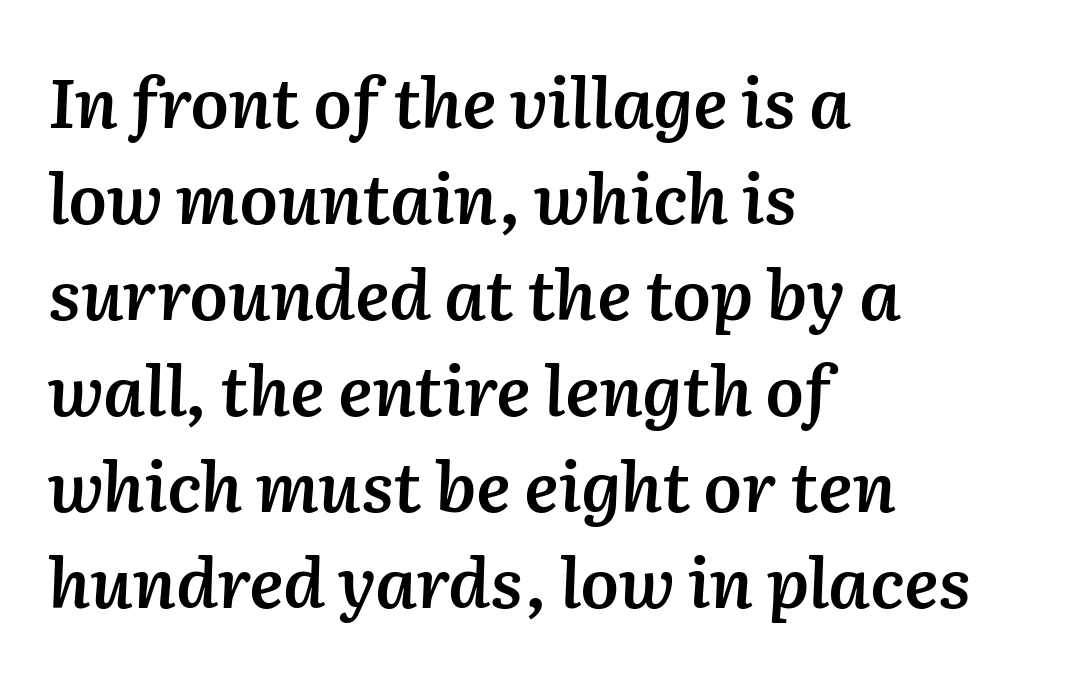
{"italic": "yes", "lean": "right", "slant_degrees": 2, "bold": "semi", "weight": "semibold", "width": "normal", "stroke_contrast": "medium", "x_height": "medium", "monospaced": "no", "underline": "no", "align": "left", "line_spacing": "normal", "line_spacing_ratio": 1.39, "letter_spacing": "normal", "letter_spacing_em": 0.0, "glyph_px": 69}
